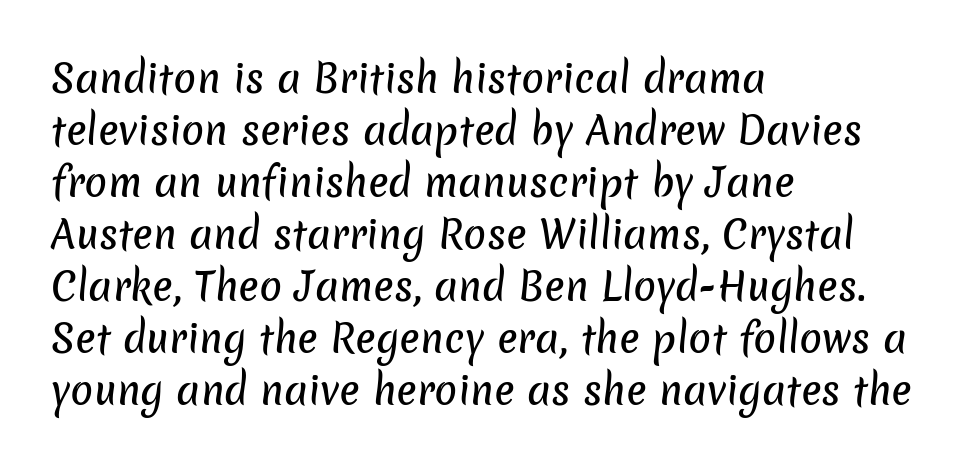
You could not count columns in this text — the font is proportionally spaced. The leading is moderate, giving the passage an even texture. What kind of face is this? One without serifs — a sans. Caption: standard tracking, unaltered.
